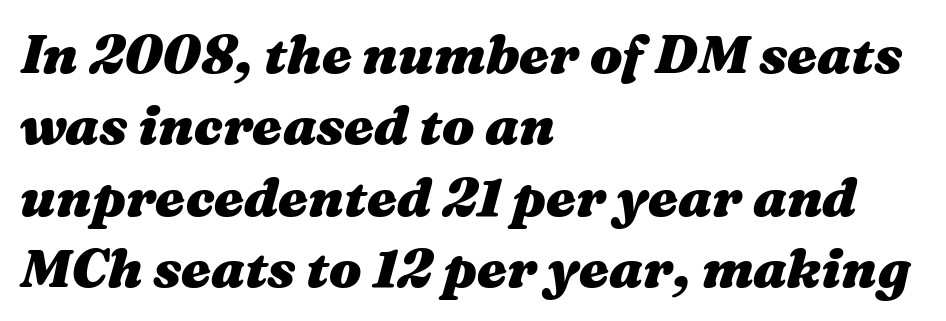
Q: Is the text bold? A: Yes.
Q: Is the text italic (slanted)? A: Yes, it leans right by about 16 degrees.
Q: Is the text underlined? A: No.
Q: How is the paragraph aligned? A: Left-aligned.
Q: Is the spacing between letters normal or unusually wide? A: Normal.
Q: Is the spacing between lines tight, normal or loose? A: Normal.
Q: Width (condensed, normal, or wide)? A: Wide.
Q: Stroke contrast? A: Medium.
Q: x-height? A: Medium.
Q: Monospaced? A: No.
